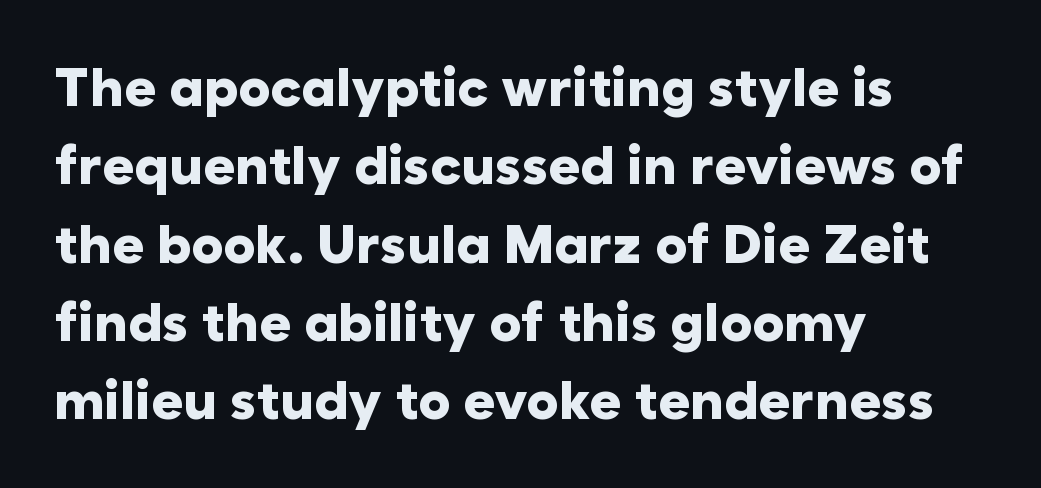
Vertically, the passage feels balanced, rows spaced as you'd expect. The compositor pushed each line to the left boundary. Words float on clear page, feet unadorned. Nobody touched the tracking dial on this one. Is there any slant? The stems are plumb. Bold? Absolutely — the strokes are thick and heavy.
